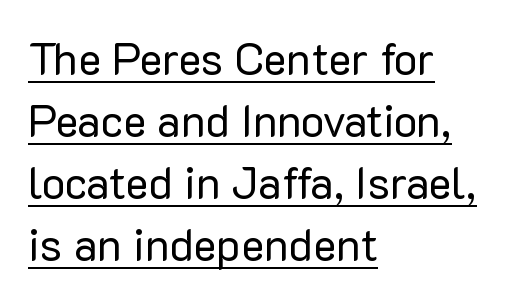
{"serif": "no", "italic": "no", "bold": "no", "weight": "regular", "width": "normal", "stroke_contrast": "low", "x_height": "medium", "monospaced": "no", "underline": "yes", "align": "left", "line_spacing": "normal", "line_spacing_ratio": 1.41, "letter_spacing": "normal", "letter_spacing_em": 0.0, "glyph_px": 44}
